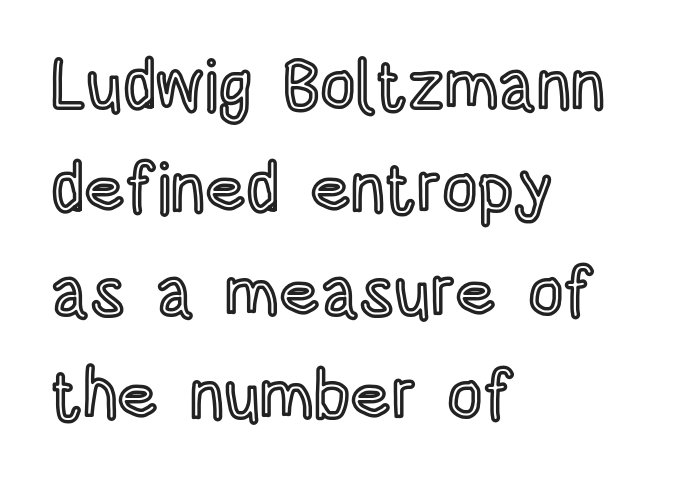
{"italic": "no", "width": "condensed", "x_height": "large", "monospaced": "no", "underline": "no", "align": "left", "line_spacing": "normal", "line_spacing_ratio": 1.5, "letter_spacing": "normal", "letter_spacing_em": 0.0, "glyph_px": 69}
